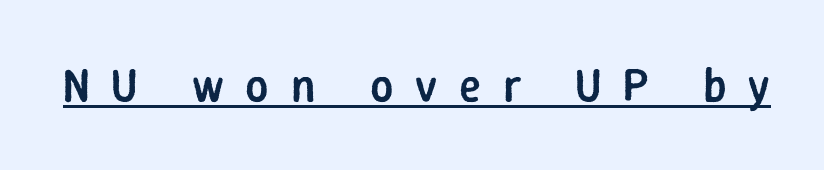
Caption: expanded tracking, letters set apart. In designer terms, the underline attribute is active on this setting. Typographic density is moderately raised because the face is semibold. Nope, no serifs anywhere on these letters. Upright lettering throughout.
